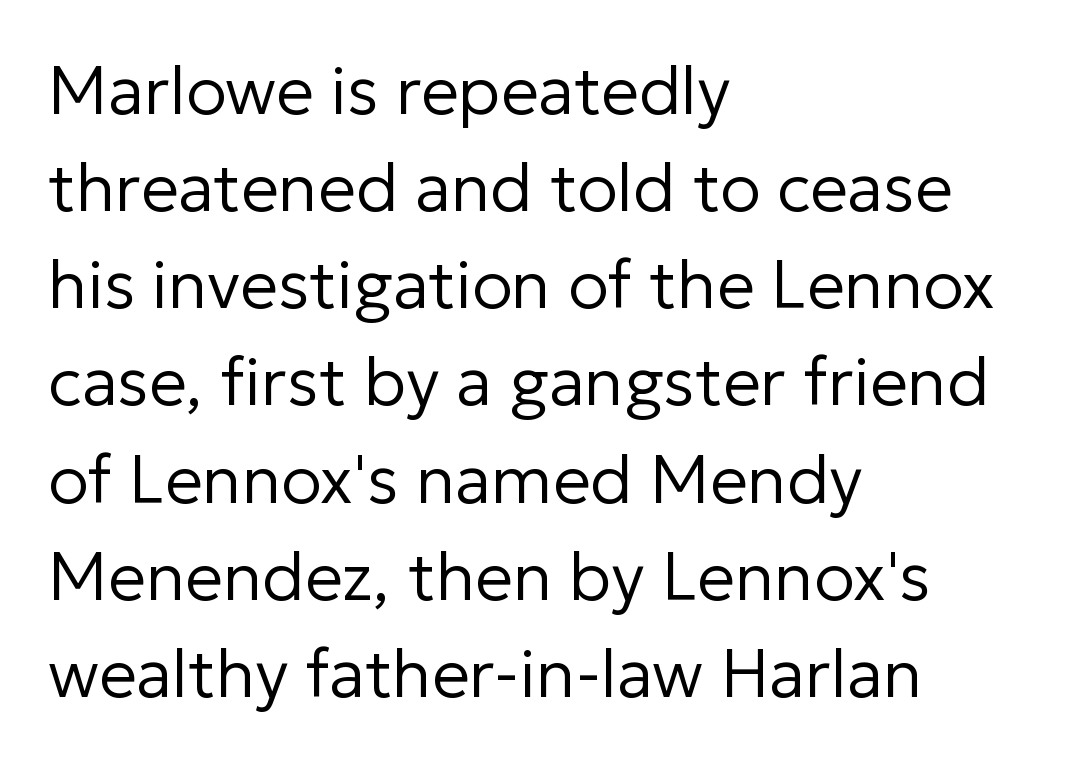
The image shows 67 px regular-weight sans-serif type, upright; set left-aligned, normal line spacing (1.45x), normal letter spacing, not underlined; low stroke contrast and a medium x-height.
